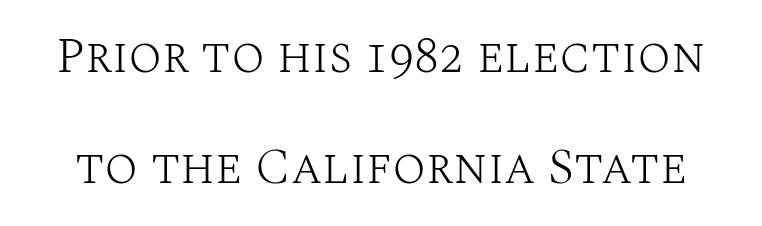
The image shows 50 px light serif type, upright; set loose line spacing (2.22x), normal letter spacing, not underlined; medium stroke contrast and a large x-height.
